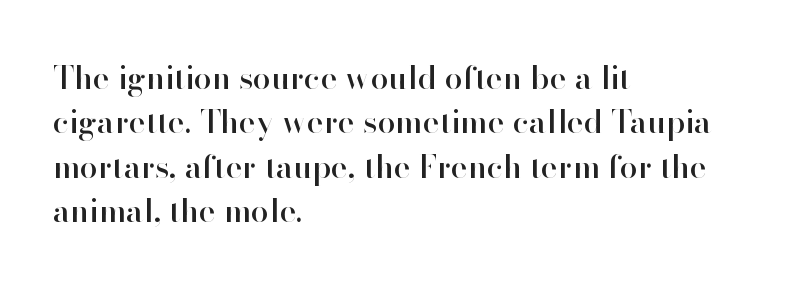
Q: Is the text italic (slanted)? A: No, it is upright.
Q: Is the typeface a serif or a sans-serif typeface? A: Sans-serif.
Q: Is the text underlined? A: No.
Q: How is the paragraph aligned? A: Left-aligned.
Q: Is the spacing between letters normal or unusually wide? A: Normal.
Q: Is the spacing between lines tight, normal or loose? A: Normal.
Q: Width (condensed, normal, or wide)? A: Normal.
Q: Stroke contrast? A: High.
Q: x-height? A: Small.
Q: Monospaced? A: No.
